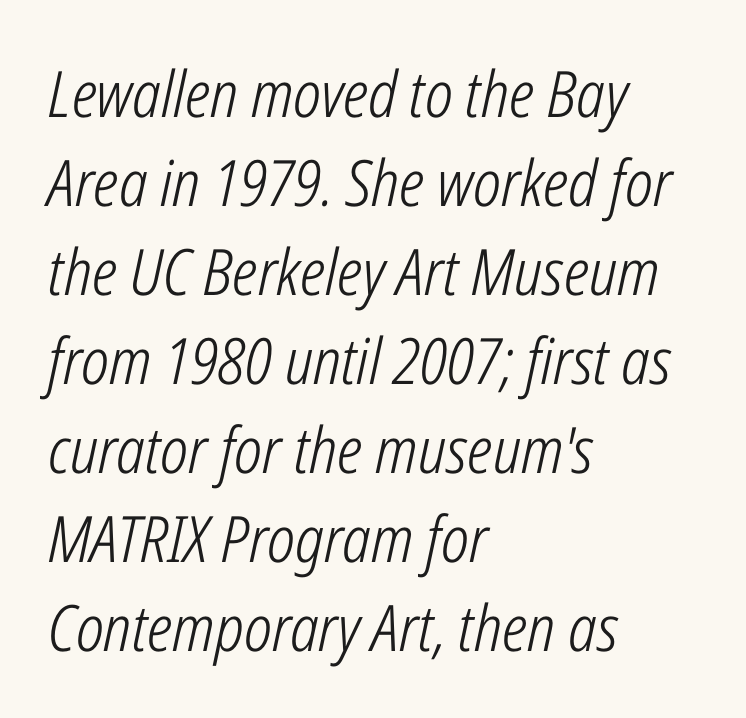
{"italic": "yes", "lean": "right", "slant_degrees": 12, "bold": "no", "weight": "light", "width": "condensed", "stroke_contrast": "low", "x_height": "medium", "monospaced": "no", "underline": "no", "align": "left", "line_spacing": "normal", "line_spacing_ratio": 1.39, "letter_spacing": "normal", "letter_spacing_em": 0.0, "glyph_px": 64}
